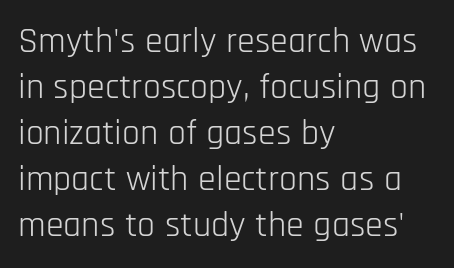
{"serif": "no", "italic": "no", "bold": "no", "weight": "light", "width": "condensed", "stroke_contrast": "low", "x_height": "large", "monospaced": "no", "underline": "no", "align": "left", "line_spacing": "normal", "line_spacing_ratio": 1.28, "letter_spacing": "normal", "letter_spacing_em": 0.0, "glyph_px": 36}
